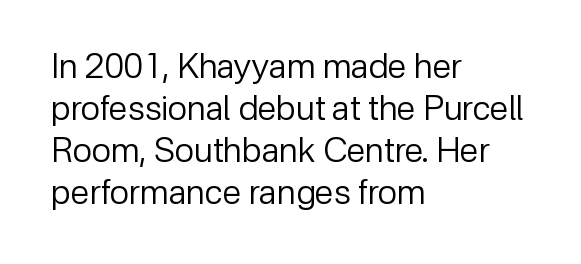
In CSS terms this would be text-align: left. Spacing between characters is what you'd get straight out of the box. These glyphs show unthickened strokes, regular width or finer. This is roman type, the default non-slanted kind.
